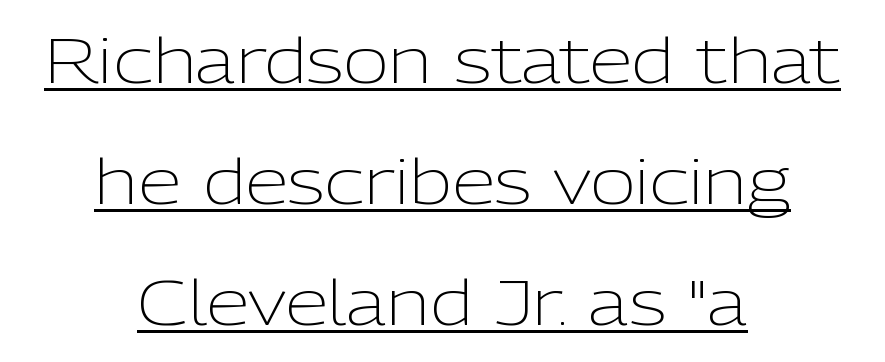
Q: Is the text bold? A: No.
Q: Is the text italic (slanted)? A: No, it is upright.
Q: Is the typeface a serif or a sans-serif typeface? A: Sans-serif.
Q: Is the text underlined? A: Yes.
Q: How is the paragraph aligned? A: Centered.
Q: Is the spacing between letters normal or unusually wide? A: Normal.
Q: Is the spacing between lines tight, normal or loose? A: Loose.
Q: Width (condensed, normal, or wide)? A: Normal.
Q: Stroke contrast? A: Low.
Q: x-height? A: Medium.
Q: Monospaced? A: No.
